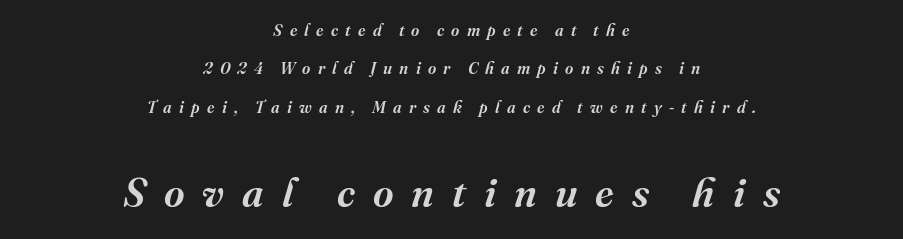
The emphasis by scale lands on block number two, below. Observe the serifs anchoring each vertical stroke in this sample. This sample uses expanded letter spacing, leaving extra air between glyphs. The zone under the glyphs is completely vacant. The lines are quadded center. The vertical gap from one line to the next is large.
